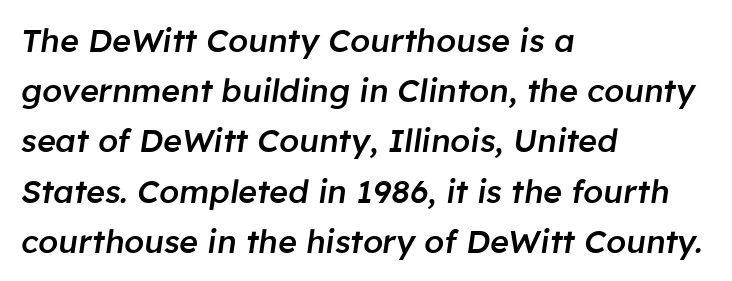
The image shows 32 px semibold type, italic (leaning right); set left-aligned, normal line spacing (1.57x), normal letter spacing, not underlined; low stroke contrast and a medium x-height.
